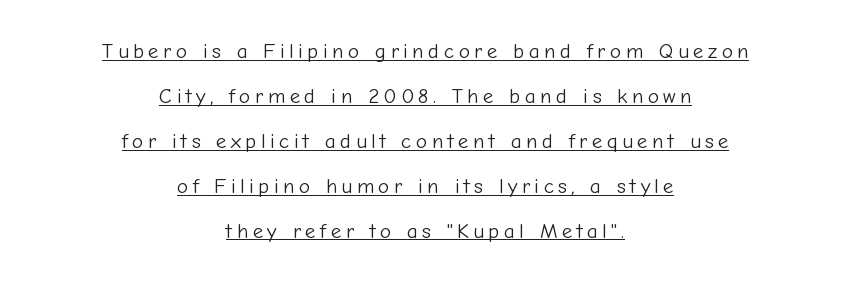
Neither beginnings nor endings align; midpoints do. Caption: face not bold, strokes unweighted. The letters are spread apart with noticeably loose tracking. This is underlined copy, the kind a proofreader might mark for attention.
